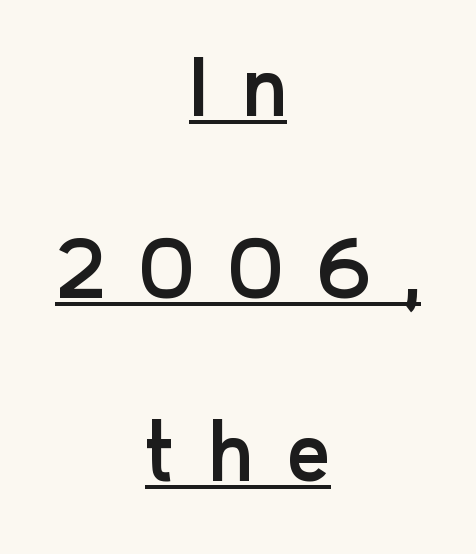
Words appear elongated and porous because spacing is wide. This sample has the flowing, uneven cadence of proportional lettering. Summary of vertical rhythm: relaxed, with wide interline spacing. Centered paragraph, ragged on both sides.
